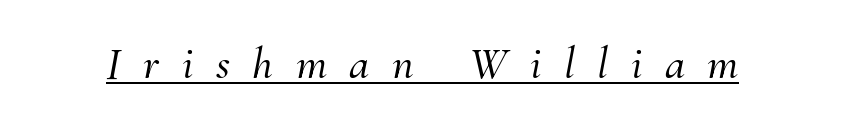
The image shows 46 px serif type, italic (leaning right); set unusually wide letter spacing (+0.49 em), underlined; medium stroke contrast and a small x-height.
